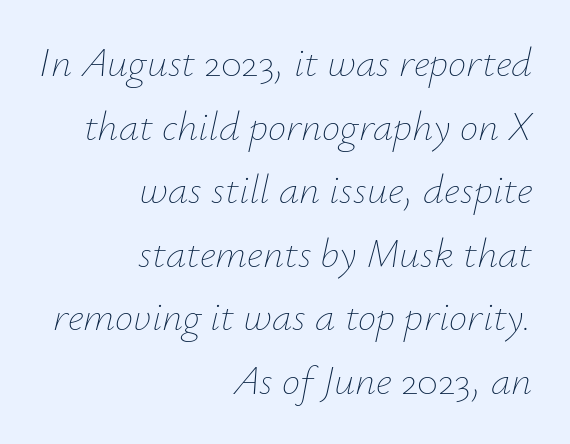
The image shows 41 px thin type, italic (leaning right); set right-aligned, normal line spacing (1.55x), normal letter spacing, not underlined; low stroke contrast and a small x-height.
